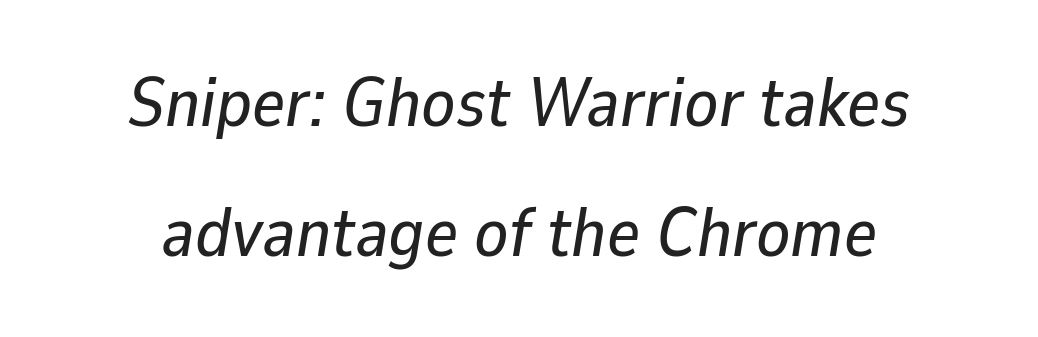
Q: Is the text italic (slanted)? A: Yes, it leans right by about 9 degrees.
Q: Is the text underlined? A: No.
Q: How is the paragraph aligned? A: Centered.
Q: Is the spacing between letters normal or unusually wide? A: Normal.
Q: Width (condensed, normal, or wide)? A: Normal.
Q: Stroke contrast? A: Low.
Q: x-height? A: Medium.
Q: Monospaced? A: No.
